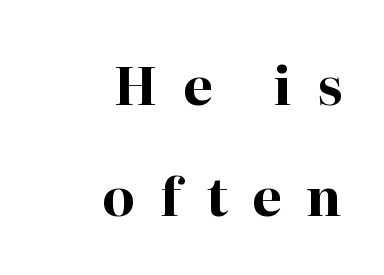
The image shows 53 px bold serif type, upright; set right-aligned, loose line spacing (2.09x), unusually wide letter spacing (+0.47 em), not underlined; high stroke contrast and a medium x-height.
